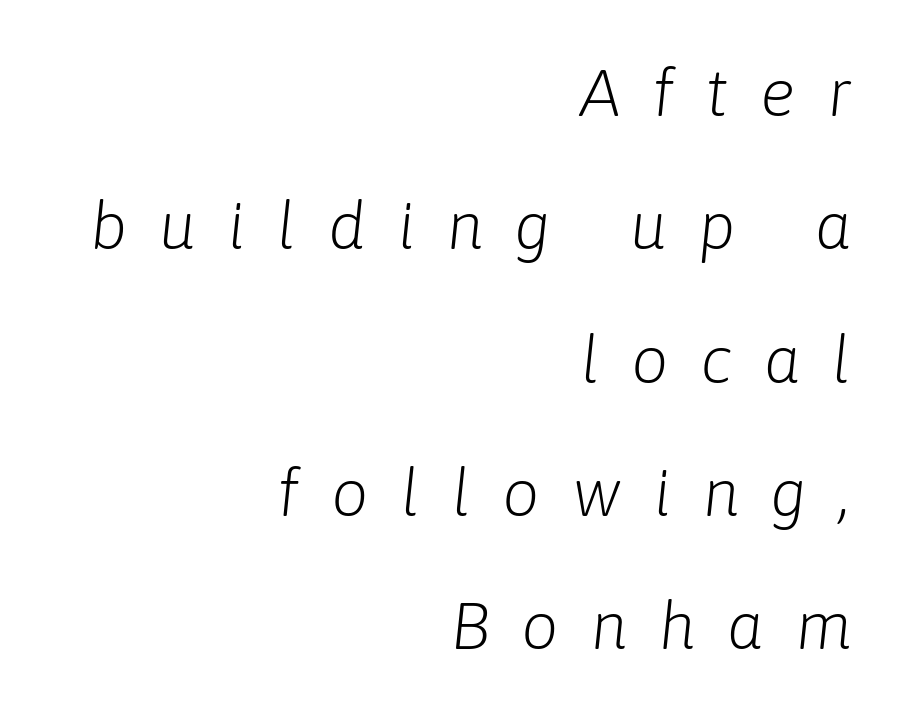
Q: Is the text bold? A: No.
Q: Is the text italic (slanted)? A: Yes, it leans right by about 6 degrees.
Q: Is the text underlined? A: No.
Q: How is the paragraph aligned? A: Right-aligned.
Q: Is the spacing between letters normal or unusually wide? A: Unusually wide.
Q: Is the spacing between lines tight, normal or loose? A: Loose.
Q: Width (condensed, normal, or wide)? A: Normal.
Q: Stroke contrast? A: Low.
Q: x-height? A: Medium.
Q: Monospaced? A: No.
